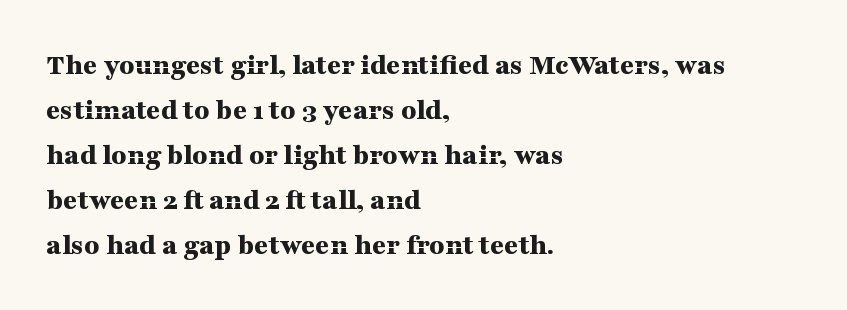
The ragged edge is on the right, which tells us the setting is flush left. Posture: vertical. A normal amount of white space separates one row of letters from the next. A typesetter would call this proportional, since set widths differ per character. This sample uses plain, unmodified letter spacing.
